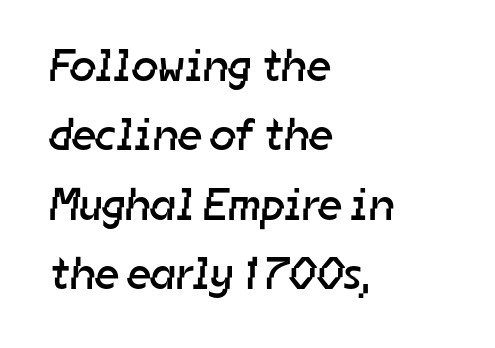
The image shows 46 px regular-weight sans-serif type; set left-aligned, normal line spacing (1.51x), normal letter spacing, not underlined; low stroke contrast and a medium x-height.
